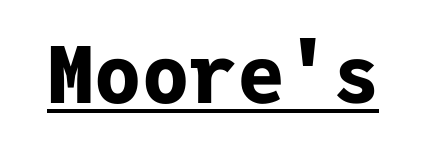
Q: Is the text bold? A: Yes.
Q: Is the text italic (slanted)? A: No, it is upright.
Q: Is the typeface a serif or a sans-serif typeface? A: Sans-serif.
Q: Is the text underlined? A: Yes.
Q: Is the spacing between letters normal or unusually wide? A: Normal.
Q: Width (condensed, normal, or wide)? A: Normal.
Q: Stroke contrast? A: Low.
Q: x-height? A: Medium.
Q: Monospaced? A: Yes.
